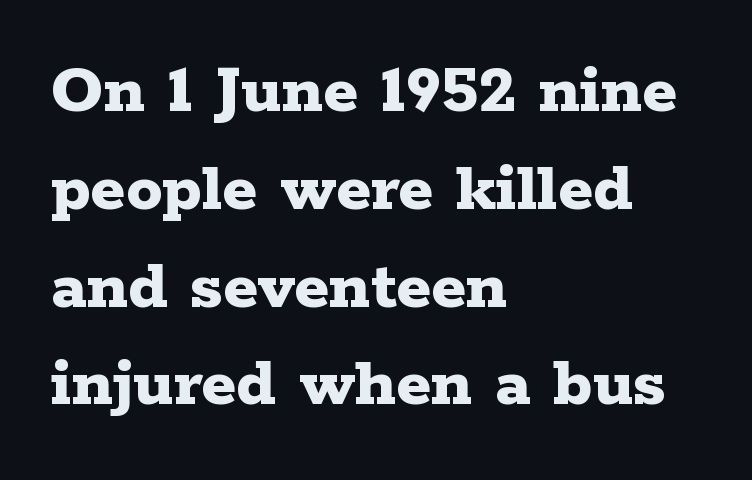
Ordinary non-slanted type is in use. Heavy, bold letterforms. Spacing verdict: proportional, widths tailored to each character. The gap between lines stays unmarked. This rendering uses left alignment, leaving the right contour irregular. Does extra space separate the letters? No, they use regular spacing.
